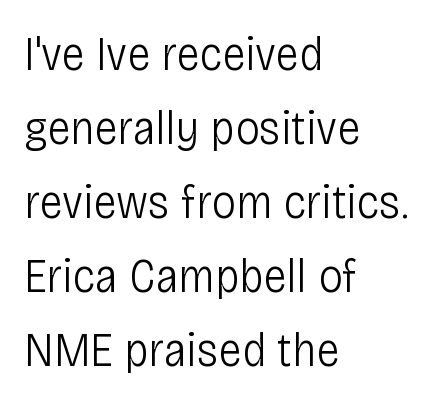
{"serif": "no", "italic": "no", "bold": "no", "weight": "light", "width": "condensed", "stroke_contrast": "low", "x_height": "large", "monospaced": "no", "underline": "no", "align": "left", "line_spacing": "normal", "line_spacing_ratio": 1.51, "letter_spacing": "normal", "letter_spacing_em": 0.0, "glyph_px": 49}
